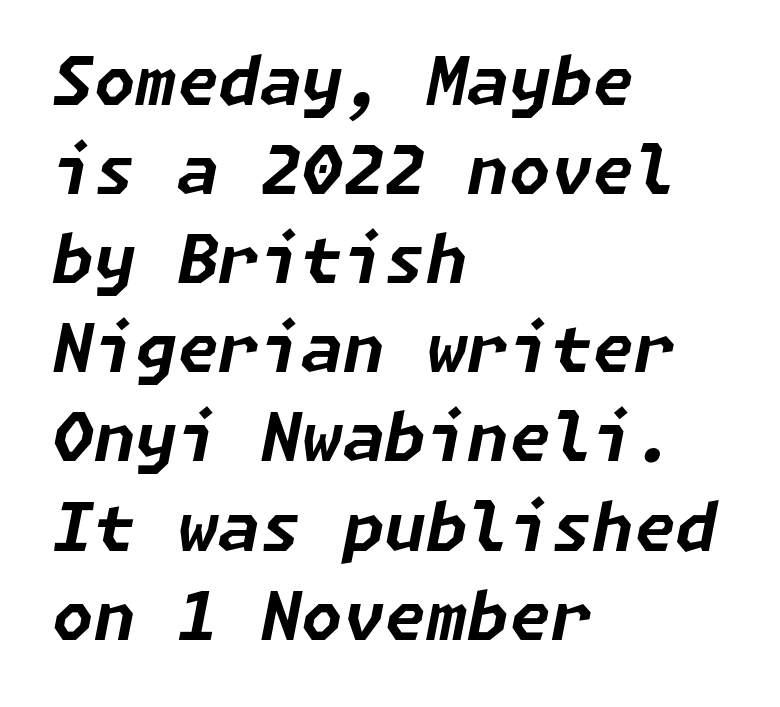
Q: Is the text bold? A: Yes.
Q: Is the text italic (slanted)? A: Yes, it leans right by about 11 degrees.
Q: Is the text underlined? A: No.
Q: How is the paragraph aligned? A: Left-aligned.
Q: Is the spacing between letters normal or unusually wide? A: Normal.
Q: Is the spacing between lines tight, normal or loose? A: Normal.
Q: Width (condensed, normal, or wide)? A: Normal.
Q: Stroke contrast? A: Low.
Q: x-height? A: Medium.
